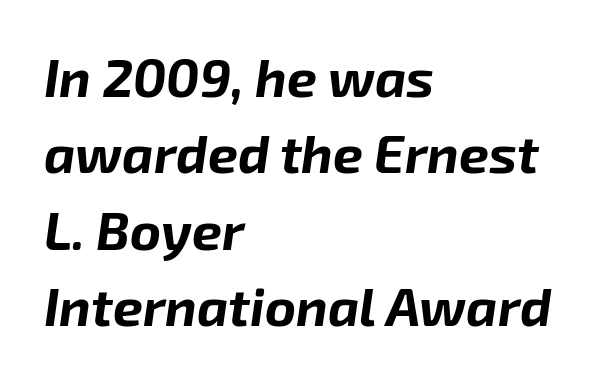
Q: Is the text bold? A: Yes.
Q: Is the text italic (slanted)? A: Yes, it leans right by about 8 degrees.
Q: Is the text underlined? A: No.
Q: How is the paragraph aligned? A: Left-aligned.
Q: Is the spacing between letters normal or unusually wide? A: Normal.
Q: Is the spacing between lines tight, normal or loose? A: Normal.
Q: Width (condensed, normal, or wide)? A: Normal.
Q: Stroke contrast? A: Low.
Q: x-height? A: Medium.
Q: Monospaced? A: No.
